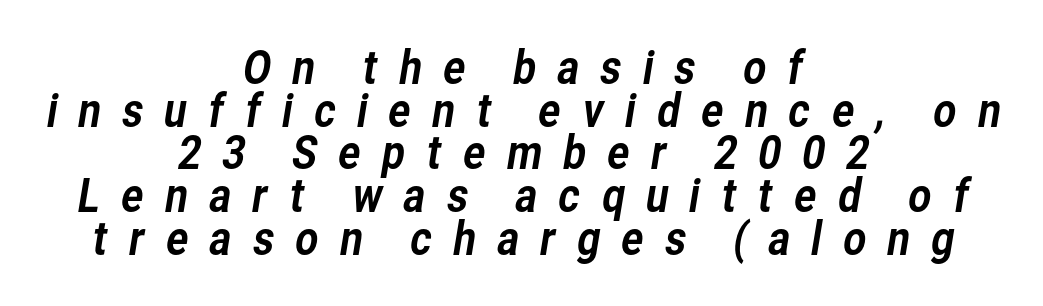
Q: Is the typeface a serif or a sans-serif typeface? A: Sans-serif.
Q: Is the text underlined? A: No.
Q: How is the paragraph aligned? A: Centered.
Q: Is the spacing between letters normal or unusually wide? A: Unusually wide.
Q: Is the spacing between lines tight, normal or loose? A: Tight.
Q: Width (condensed, normal, or wide)? A: Normal.
Q: Stroke contrast? A: Low.
Q: x-height? A: Medium.
Q: Monospaced? A: No.
